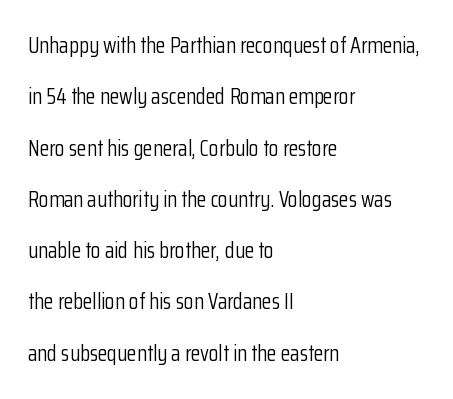
The image shows 22 px text type, upright; set left-aligned, loose line spacing (2.33x), normal letter spacing, not underlined.
